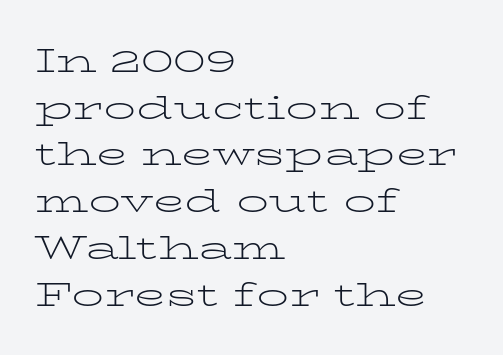
The image shows 32 px light, wide serif type, upright; set left-aligned, normal line spacing (1.46x), normal letter spacing, not underlined; low stroke contrast and a medium x-height.
